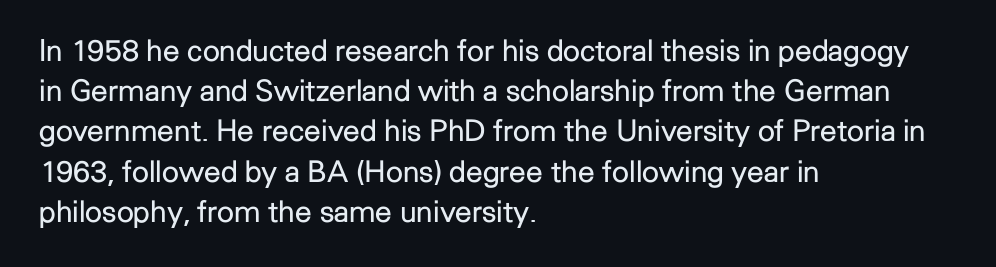
{"serif": "no", "italic": "no", "bold": "no", "weight": "regular", "width": "normal", "stroke_contrast": "low", "x_height": "medium", "monospaced": "no", "underline": "no", "align": "left", "line_spacing": "normal", "line_spacing_ratio": 1.34, "letter_spacing": "normal", "letter_spacing_em": 0.0, "glyph_px": 30}
